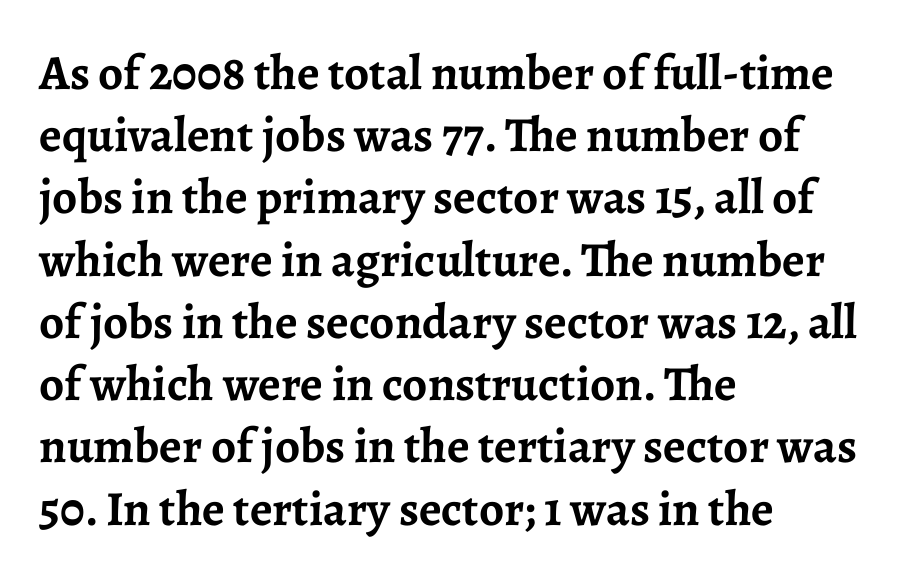
{"serif": "yes", "italic": "no", "bold": "yes", "weight": "semibold", "width": "normal", "stroke_contrast": "low", "x_height": "medium", "monospaced": "no", "underline": "no", "align": "left", "line_spacing": "normal", "line_spacing_ratio": 1.27, "letter_spacing": "normal", "letter_spacing_em": 0.0, "glyph_px": 49}
